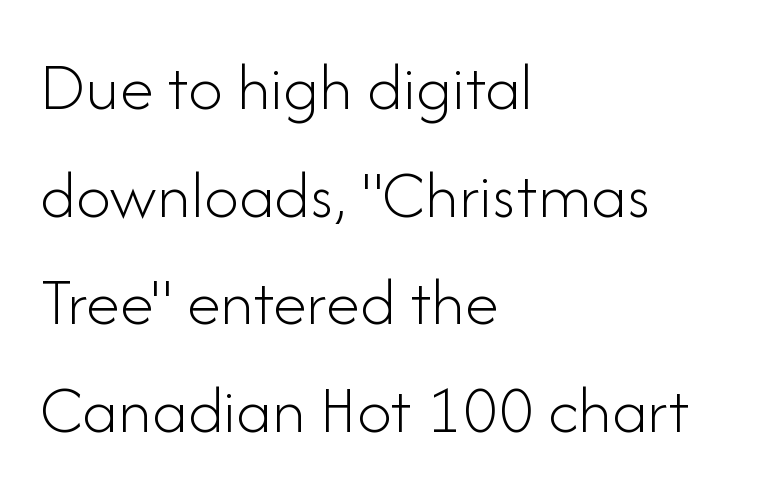
{"serif": "no", "italic": "no", "bold": "no", "weight": "light", "width": "normal", "stroke_contrast": "low", "x_height": "small", "monospaced": "no", "underline": "no", "align": "left", "line_spacing": "normal", "line_spacing_ratio": 1.56, "letter_spacing": "normal", "letter_spacing_em": 0.0, "glyph_px": 69}
